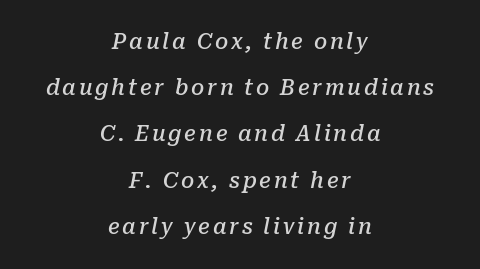
If you drew a line through each stem, it would be angled. Caption: multi-line text, centered on the measure. Its strokes are somewhat broadened, the hallmark of semibold type. The words here are not underlined.
